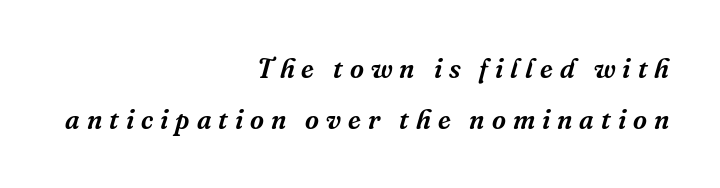
{"italic": "yes", "lean": "right", "slant_degrees": 16, "underline": "no", "align": "right", "line_spacing_ratio": 1.89, "letter_spacing": "wide", "letter_spacing_em": 0.26, "glyph_px": 27}
